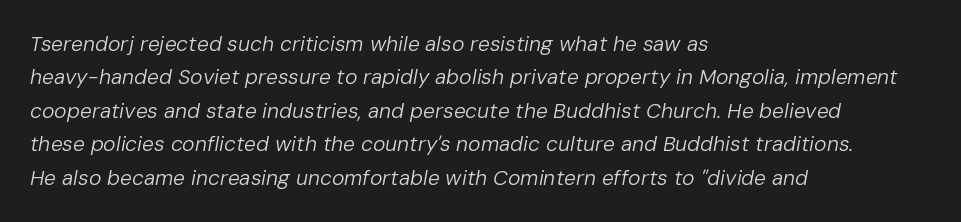
Default kerning and tracking; the words read as compact shapes. The glyphs are unaccompanied by any horizontal stroke below them. No extra ink here — the face is not bold. This sample keeps an unexceptional amount of space between lines. The passage shown leans; its letterforms are oblique.
